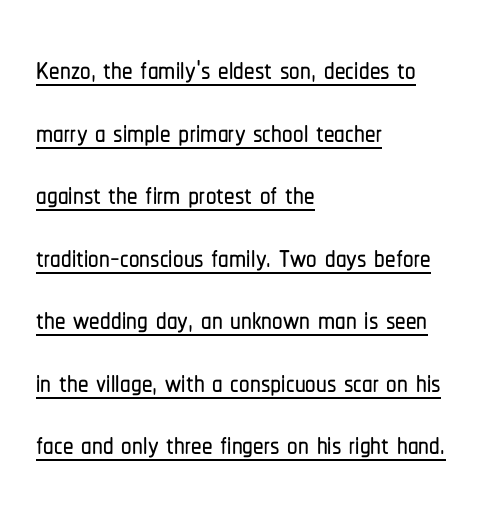
Q: Is the text italic (slanted)? A: No, it is upright.
Q: Is the typeface a serif or a sans-serif typeface? A: Sans-serif.
Q: Is the text underlined? A: Yes.
Q: How is the paragraph aligned? A: Left-aligned.
Q: Is the spacing between letters normal or unusually wide? A: Normal.
Q: Is the spacing between lines tight, normal or loose? A: Normal.
Q: Width (condensed, normal, or wide)? A: Condensed.
Q: Stroke contrast? A: Low.
Q: x-height? A: Medium.
Q: Monospaced? A: No.
